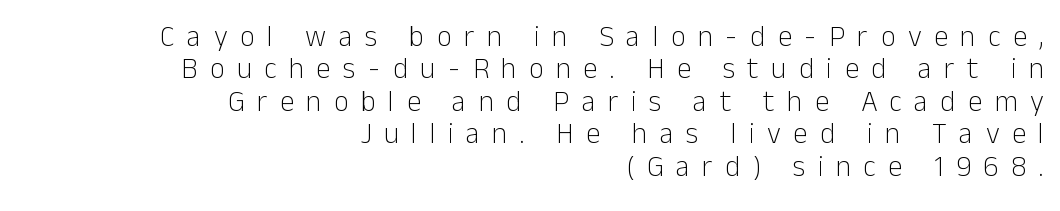
{"serif": "no", "italic": "no", "bold": "no", "weight": "light", "width": "normal", "stroke_contrast": "low", "x_height": "medium", "monospaced": "no", "underline": "no", "align": "right", "line_spacing": "tight", "line_spacing_ratio": 1.12, "letter_spacing": "wide", "letter_spacing_em": 0.43, "glyph_px": 29}
